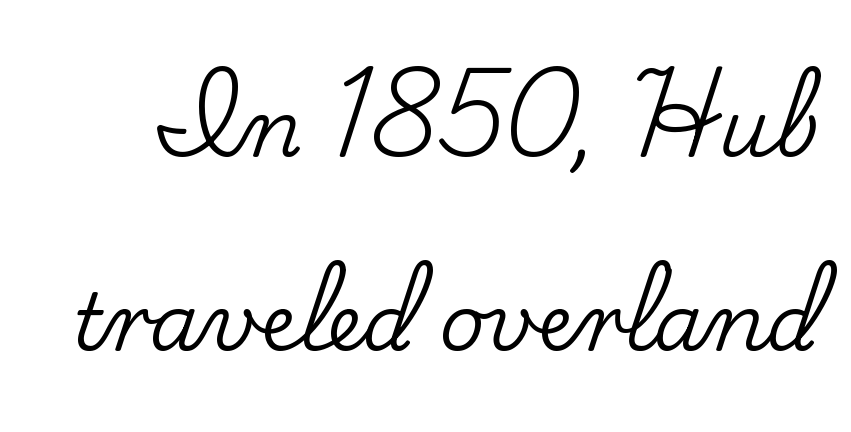
This sample has the flowing, uneven cadence of proportional lettering. Tracking value appears to be zero — textbook default spacing. The lines are spread far apart with generous leading.
